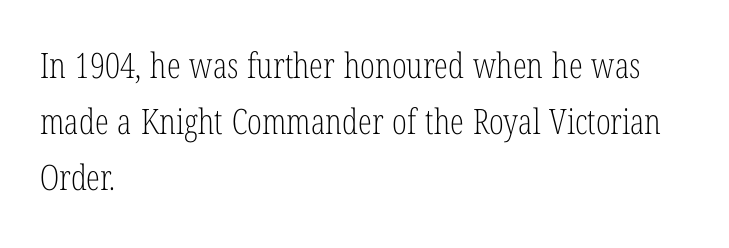
The image shows 35 px light, condensed serif type, upright; set left-aligned, normal line spacing (1.6x), normal letter spacing, not underlined; low stroke contrast and a medium x-height.
